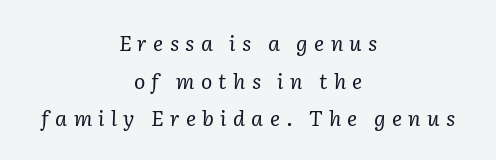
Loose tracking; the words dissolve into strings of separated letters. Heaviness? Minimal to ordinary, like unemphasized prose. An italicized treatment has been applied to the whole sample. Casual observation: everything's sitting right in the middle. Underlining? Definitely not there.
